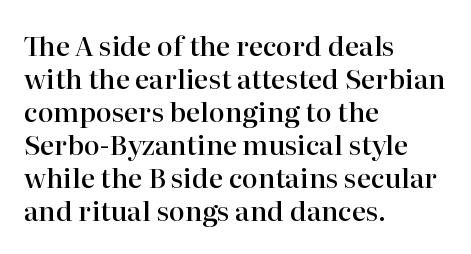
The compositor pushed each line to the left boundary. The space beneath each line is pristine and unruled. Moderately thickened strokes mark this as semibold type. Letter spacing: default. Quick note: not italic, upright.
